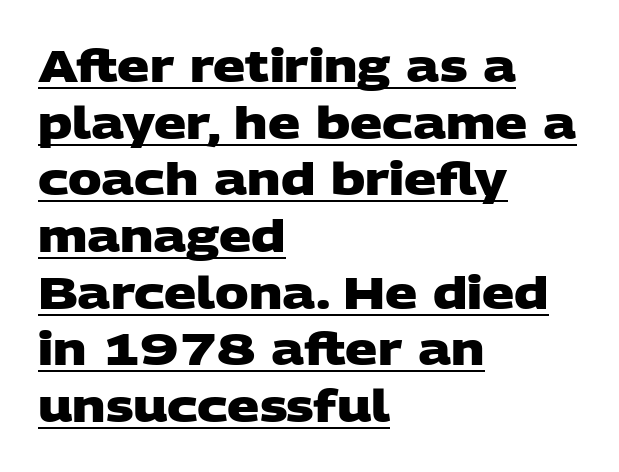
A student would call this left alignment; a typographer would say flush left, rag right. Between one letter and the next there's only the usual sliver of space. Compared with typical paragraphs, the rows here are spaced about the same. Examine the stroke ends and you'll find no serifs.
